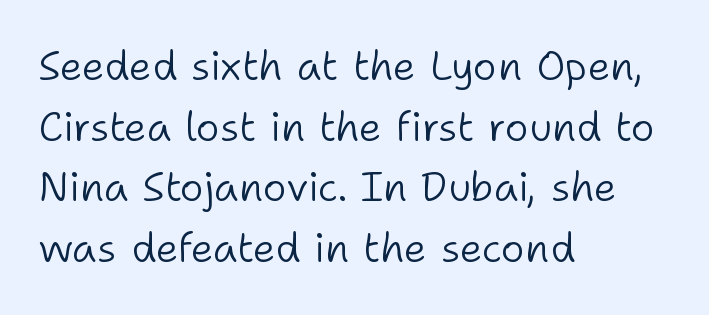
{"serif": "no", "italic": "no", "bold": "no", "weight": "light", "width": "normal", "stroke_contrast": "low", "x_height": "medium", "monospaced": "no", "underline": "no", "align": "left", "line_spacing": "normal", "line_spacing_ratio": 1.48, "letter_spacing": "normal", "letter_spacing_em": 0.0, "glyph_px": 41}
